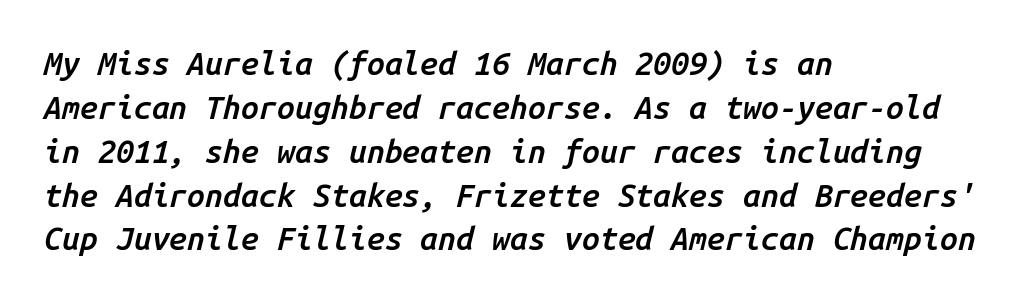
The image shows 32 px semibold type, italic (leaning right), monospaced; set left-aligned, normal line spacing (1.37x), normal letter spacing, not underlined; low stroke contrast and a medium x-height.
